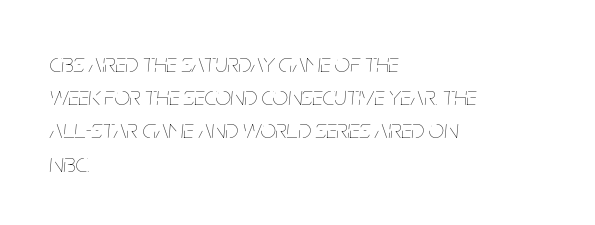
{"italic": "yes", "lean": "right", "slant_degrees": 5, "bold": "no", "underline": "no", "align": "left", "line_spacing_ratio": 1.23, "letter_spacing": "normal", "letter_spacing_em": 0.0, "glyph_px": 27}
